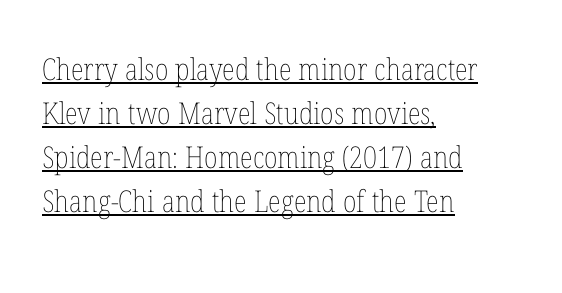
Q: Is the text bold? A: No.
Q: Is the text italic (slanted)? A: No, it is upright.
Q: Is the text underlined? A: Yes.
Q: How is the paragraph aligned? A: Left-aligned.
Q: Is the spacing between letters normal or unusually wide? A: Normal.
Q: Is the spacing between lines tight, normal or loose? A: Normal.
Q: Width (condensed, normal, or wide)? A: Condensed.
Q: Stroke contrast? A: Low.
Q: x-height? A: Medium.
Q: Monospaced? A: No.
